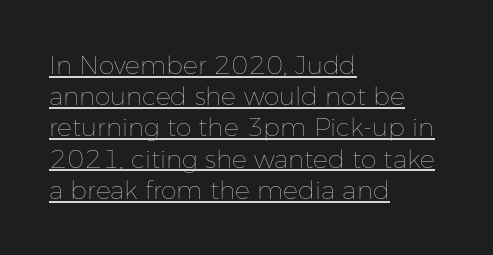
Q: Is the text bold? A: No.
Q: Is the text italic (slanted)? A: No, it is upright.
Q: Is the text underlined? A: Yes.
Q: How is the paragraph aligned? A: Left-aligned.
Q: Is the spacing between letters normal or unusually wide? A: Normal.
Q: Is the spacing between lines tight, normal or loose? A: Normal.
